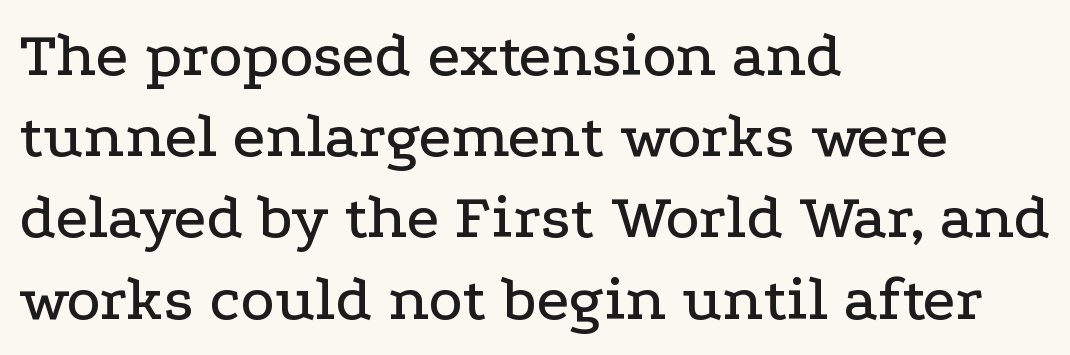
In CSS terms this would be text-align: left. When letters stand straight like this, we call the style roman or upright. Evenly set lines give the paragraph a standard silhouette. In terms of letterspacing, this is plain default setting. The letters advance in unequal steps, a hallmark of proportional type.
